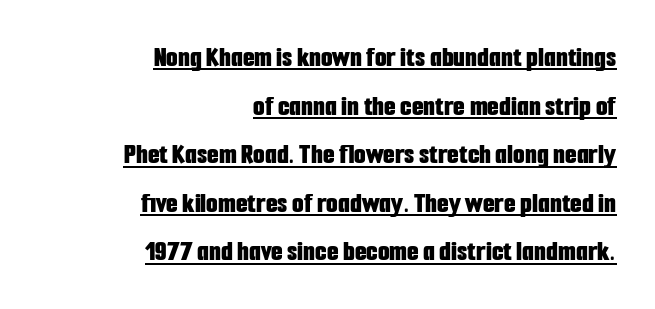
The image shows 30 px bold, condensed sans-serif type, upright; set right-aligned, normal line spacing (1.62x), normal letter spacing, underlined; low stroke contrast and a medium x-height.
